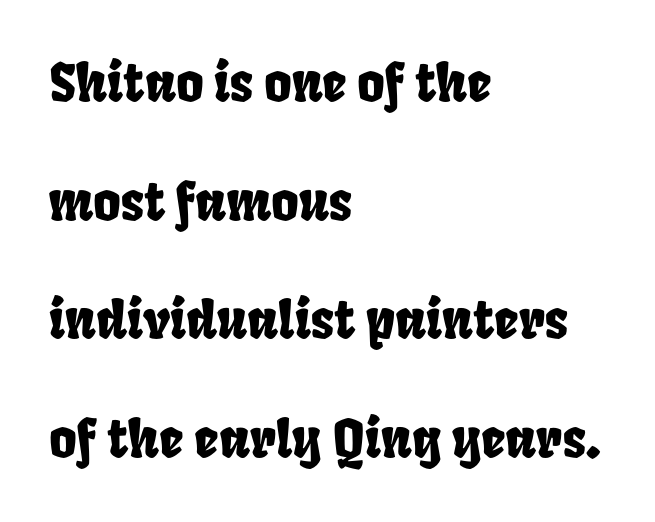
Teacher's note: observe the even left margin — that is flush-left alignment. The lines are spread far apart with generous leading. The letterforms sit shoulder to shoulder at normal distance. Has an underline been added? It has not. Looks like regular typesetting: each glyph gets only the width it needs.
